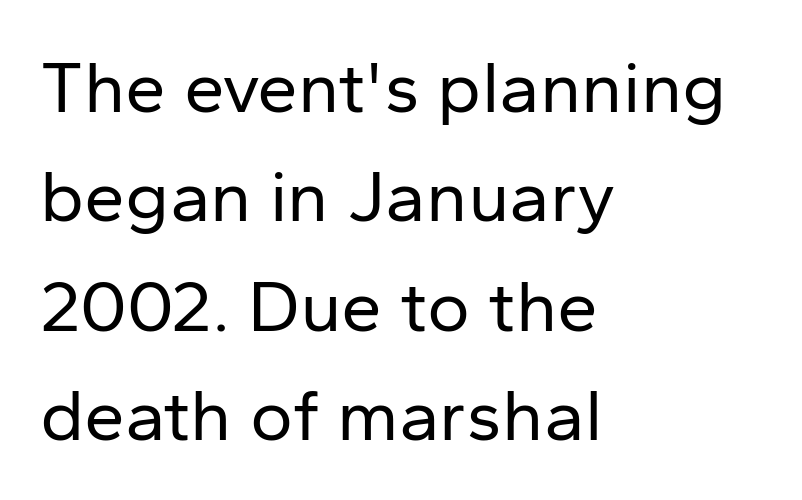
The image shows 73 px regular-weight sans-serif type, upright; set left-aligned, normal line spacing (1.5x), normal letter spacing, not underlined; low stroke contrast and a medium x-height.
